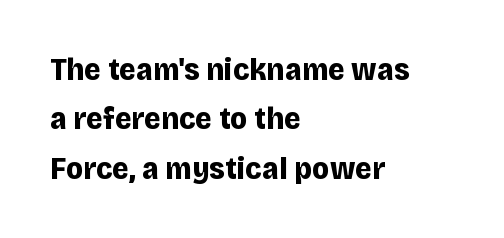
{"serif": "no", "italic": "no", "bold": "yes", "weight": "bold", "width": "normal", "stroke_contrast": "low", "x_height": "large", "monospaced": "no", "underline": "no", "align": "left", "line_spacing": "normal", "line_spacing_ratio": 1.54, "letter_spacing": "normal", "letter_spacing_em": 0.0, "glyph_px": 32}
